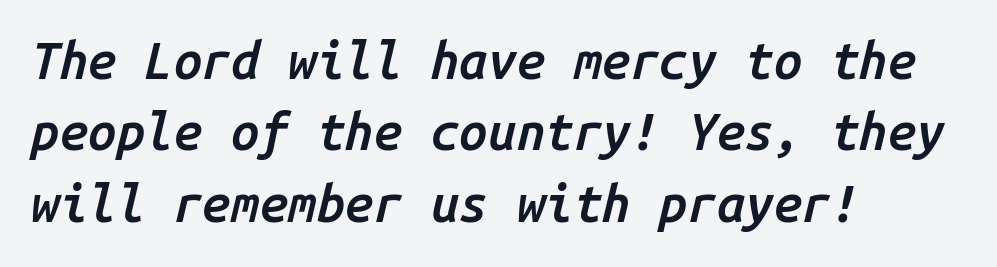
{"italic": "yes", "lean": "right", "slant_degrees": 14, "bold": "semi", "weight": "semibold", "width": "normal", "stroke_contrast": "low", "x_height": "medium", "monospaced": "yes", "underline": "no", "align": "left", "line_spacing": "normal", "line_spacing_ratio": 1.4, "letter_spacing": "normal", "letter_spacing_em": 0.0, "glyph_px": 51}
